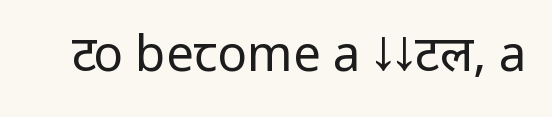
{"serif": "no", "italic": "no", "bold": "no", "weight": "regular", "width": "condensed", "stroke_contrast": "low", "x_height": "large", "monospaced": "no", "underline": "no", "letter_spacing": "normal", "letter_spacing_em": 0.0, "glyph_px": 49}
